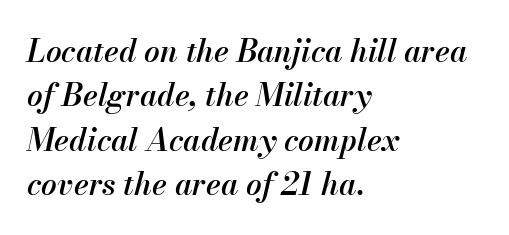
Q: Is the text bold? A: Semi-bold.
Q: Is the text italic (slanted)? A: Yes, it leans right by about 13 degrees.
Q: Is the text underlined? A: No.
Q: How is the paragraph aligned? A: Left-aligned.
Q: Is the spacing between letters normal or unusually wide? A: Normal.
Q: Is the spacing between lines tight, normal or loose? A: Normal.
Q: Width (condensed, normal, or wide)? A: Normal.
Q: Stroke contrast? A: Medium.
Q: x-height? A: Small.
Q: Monospaced? A: No.
